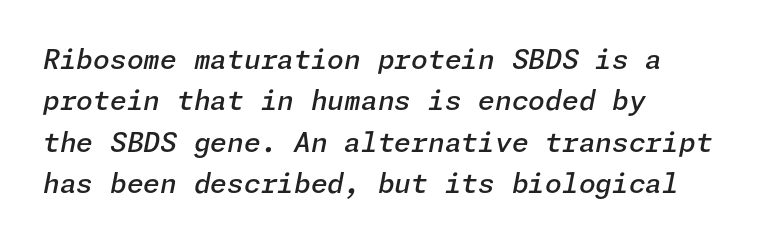
Q: Is the text bold? A: Semi-bold.
Q: Is the text italic (slanted)? A: Yes, it leans right by about 11 degrees.
Q: Is the text underlined? A: No.
Q: How is the paragraph aligned? A: Left-aligned.
Q: Is the spacing between letters normal or unusually wide? A: Normal.
Q: Is the spacing between lines tight, normal or loose? A: Normal.
